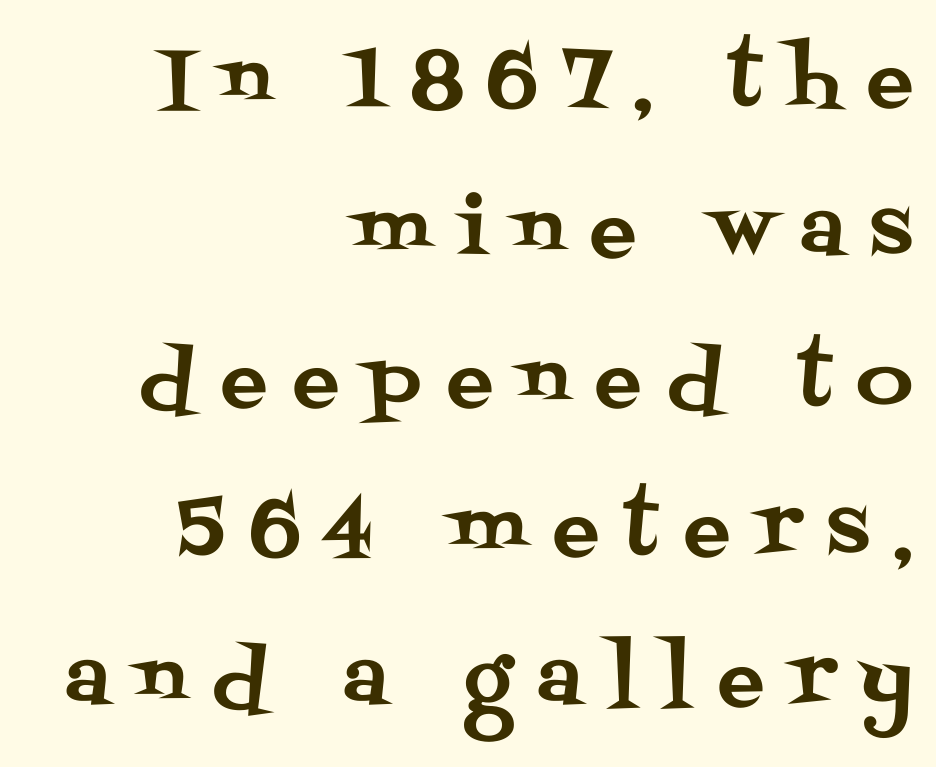
The font family rendered here belongs to the serif group. Looks like regular typesetting: each glyph gets only the width it needs. Quick note: interline space is abundant. The passage is arranged like a letterhead date or caption credit — flush right. Characters follow at a spacing far wider than the type designer built in.
